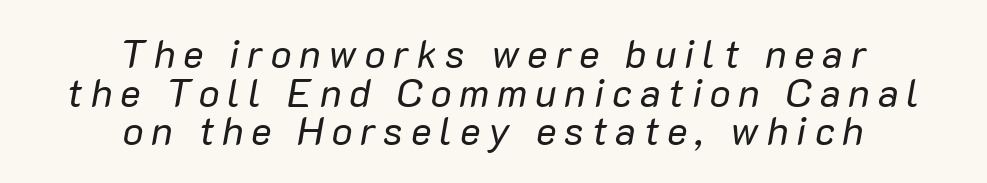
The image shows 39 px regular-weight type, italic (leaning right); set centered, tight line spacing (0.99x), unusually wide letter spacing (+0.2 em), not underlined; low stroke contrast and a medium x-height.
